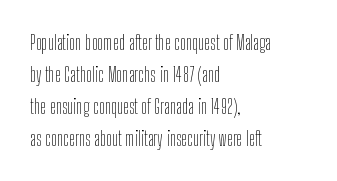
Q: Is the text bold? A: No.
Q: Is the text italic (slanted)? A: No, it is upright.
Q: Is the text underlined? A: No.
Q: How is the paragraph aligned? A: Left-aligned.
Q: Is the spacing between letters normal or unusually wide? A: Normal.
Q: Is the spacing between lines tight, normal or loose? A: Normal.
